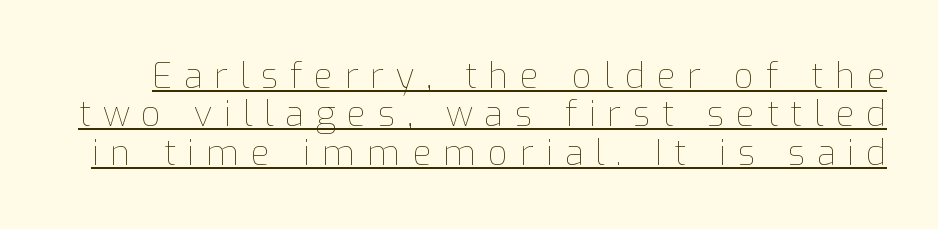
{"italic": "no", "bold": "no", "weight": "thin", "width": "normal", "stroke_contrast": "low", "x_height": "medium", "monospaced": "no", "underline": "yes", "line_spacing": "tight", "line_spacing_ratio": 1.1, "letter_spacing": "wide", "letter_spacing_em": 0.33, "glyph_px": 35}
